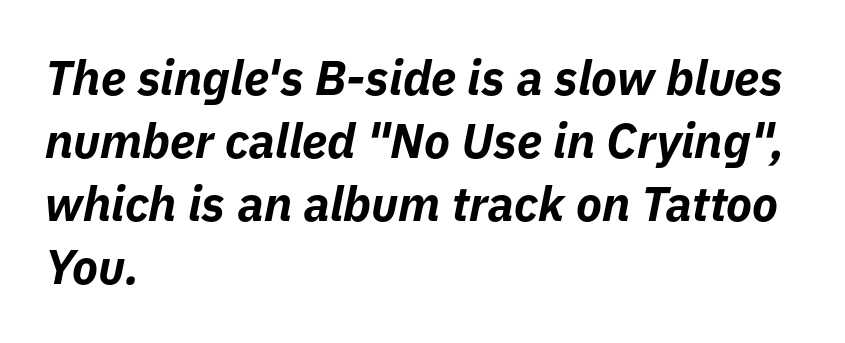
The passage shown is typed in a proportional face where columns would drift. The strokes are fattened all the way to bold. Each new line begins a customary step beneath the previous one. This sample uses plain, unmodified letter spacing. A student would call this left alignment; a typographer would say flush left, rag right.
